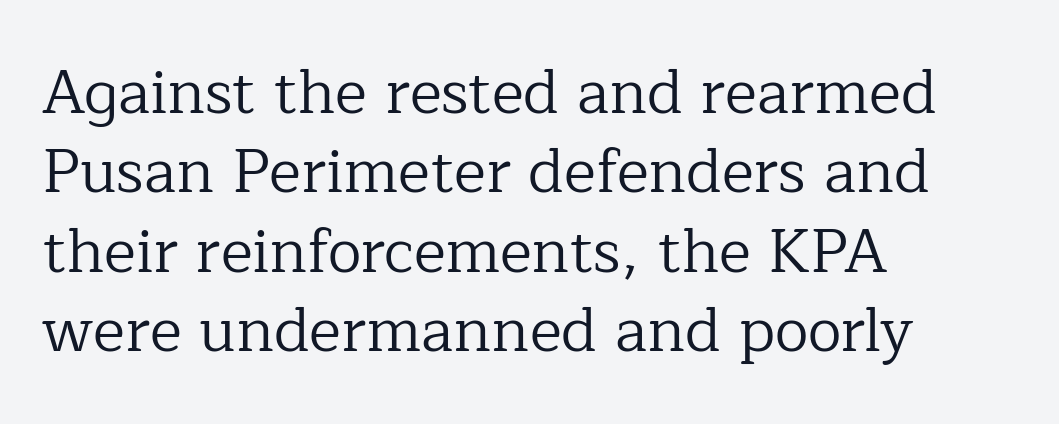
Q: Is the text bold? A: No.
Q: Is the text italic (slanted)? A: No, it is upright.
Q: Is the typeface a serif or a sans-serif typeface? A: Serif.
Q: Is the text underlined? A: No.
Q: How is the paragraph aligned? A: Left-aligned.
Q: Is the spacing between letters normal or unusually wide? A: Normal.
Q: Is the spacing between lines tight, normal or loose? A: Normal.
Q: Width (condensed, normal, or wide)? A: Normal.
Q: Stroke contrast? A: Low.
Q: x-height? A: Medium.
Q: Monospaced? A: No.
